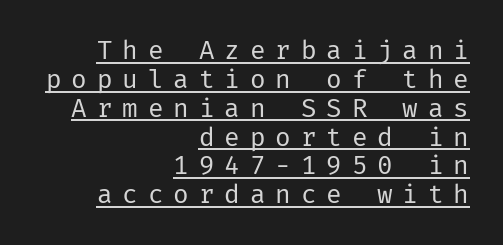
The image shows 26 px text type, upright; set right-aligned, tight line spacing (1.11x), unusually wide letter spacing (+0.38 em), underlined.
